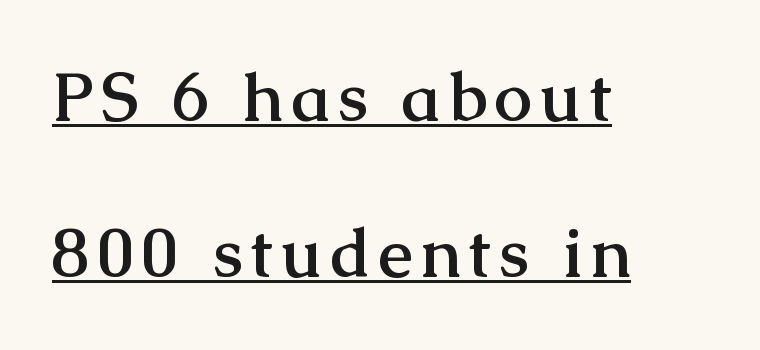
The image shows 68 px semibold serif type, upright; set left-aligned, loose line spacing (2.3x), underlined; medium stroke contrast and a medium x-height.
